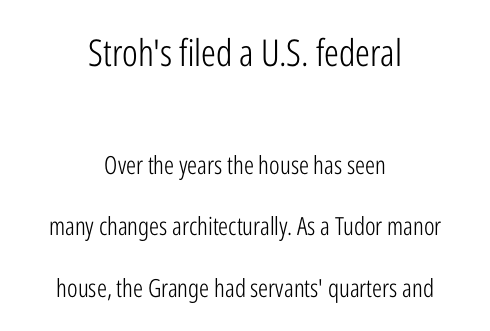
The typesetter chose a symmetrical, centered arrangement here. The vertical gap from one line to the next is large. A typesetter would label this face a sans. These lines keep a tight, regular rhythm from letter to letter. The specimen reads as upright at a glance. Varying glyph widths throughout — classic text-font behaviour.
